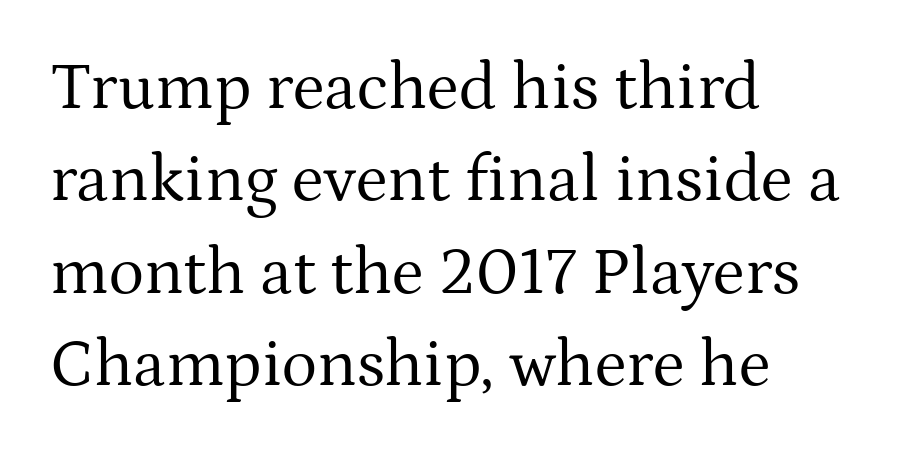
Leading: standard. Compared with a typical body face, this is equally light or lighter still. Only glyphs here, with clear space below each row. Each letter keeps its own natural width here, so spacing adapts to shape. Characters follow at the spacing the type designer built in.
